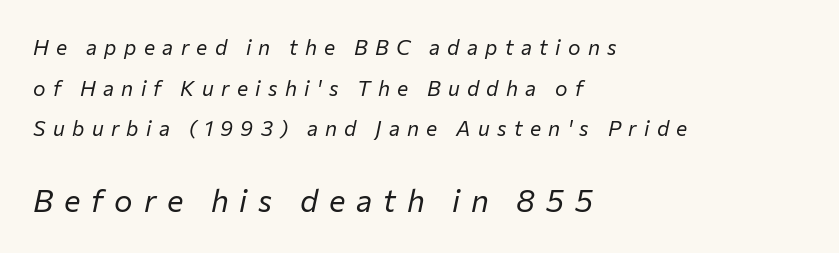
Any mark beneath the type? The region is blank. Character widths vary here, with narrow letters taking less room than wide ones. The font's italic variant was chosen for this text. These lines stand farther apart than default settings would place them. Stroke thickness stays within the range of a standard reading face or lighter.
